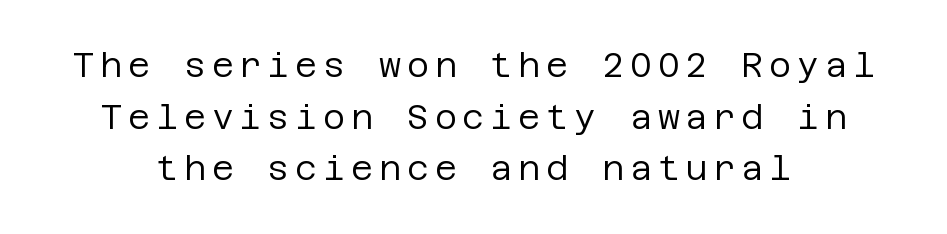
Q: Is the text bold? A: No.
Q: Is the text italic (slanted)? A: No, it is upright.
Q: Is the typeface a serif or a sans-serif typeface? A: Sans-serif.
Q: Is the text underlined? A: No.
Q: How is the paragraph aligned? A: Centered.
Q: Is the spacing between lines tight, normal or loose? A: Normal.
Q: Width (condensed, normal, or wide)? A: Normal.
Q: Stroke contrast? A: Low.
Q: x-height? A: Large.
